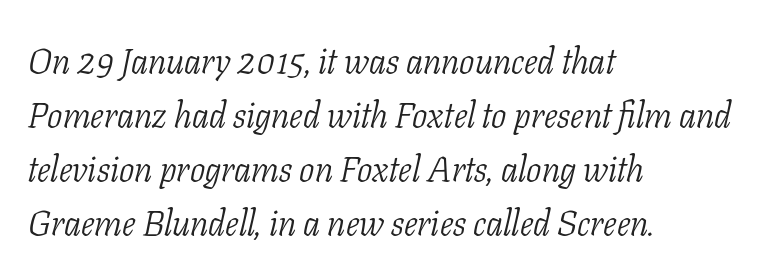
The image shows 36 px light, condensed serif type, italic (leaning right); set left-aligned, normal line spacing (1.5x), normal letter spacing, not underlined; low stroke contrast and a medium x-height.
